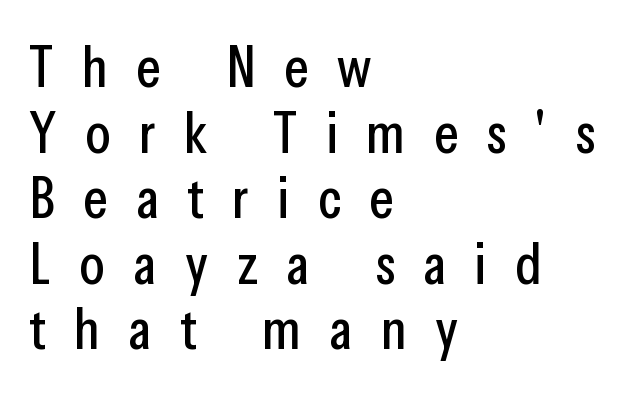
The image shows 58 px condensed sans-serif type, upright; set left-aligned, tight line spacing (1.13x), unusually wide letter spacing (+0.49 em), not underlined; low stroke contrast and a medium x-height.
